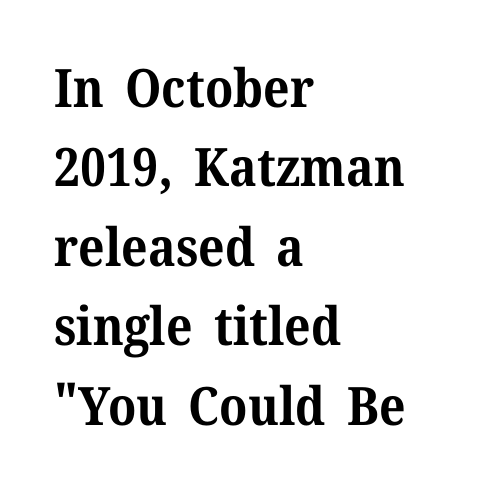
Q: Is the text bold? A: Yes.
Q: Is the text italic (slanted)? A: No, it is upright.
Q: Is the typeface a serif or a sans-serif typeface? A: Serif.
Q: Is the text underlined? A: No.
Q: How is the paragraph aligned? A: Left-aligned.
Q: Is the spacing between letters normal or unusually wide? A: Normal.
Q: Is the spacing between lines tight, normal or loose? A: Normal.
Q: Width (condensed, normal, or wide)? A: Normal.
Q: Stroke contrast? A: Medium.
Q: x-height? A: Medium.
Q: Monospaced? A: No.
